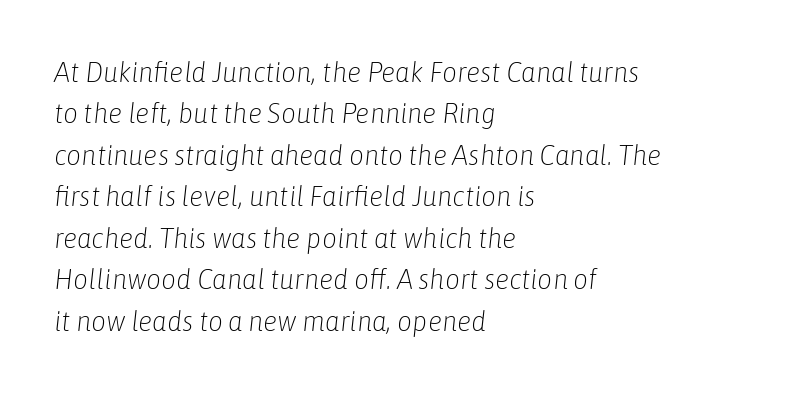
The image shows 29 px light, condensed type, italic (leaning right); set left-aligned, normal line spacing (1.43x), normal letter spacing, not underlined; low stroke contrast and a medium x-height.
